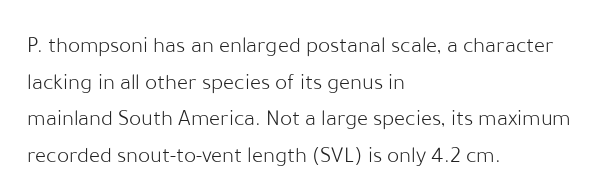
Notice how descenders clear the ascenders below comfortably — that's standard leading. Heft: none added — not bold. Posture: upright roman. The tracking reads as untouched default to a designer's eye. If you drew a ruler down the left edge, every line would touch it.
